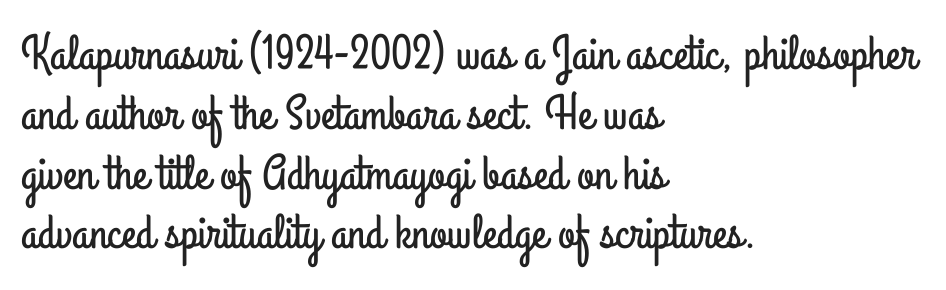
Q: Is the text italic (slanted)? A: No, it is upright.
Q: Is the typeface a serif or a sans-serif typeface? A: Sans-serif.
Q: Is the text underlined? A: No.
Q: How is the paragraph aligned? A: Left-aligned.
Q: Is the spacing between letters normal or unusually wide? A: Normal.
Q: Width (condensed, normal, or wide)? A: Condensed.
Q: Stroke contrast? A: Low.
Q: x-height? A: Small.
Q: Monospaced? A: No.
